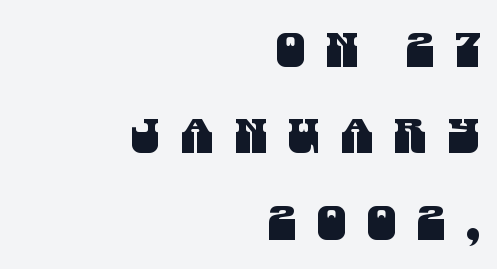
Substantial extra tracking has been applied to these lines. Varying glyph widths throughout — classic text-font behaviour. Which margin do the lines hug? The right one — the left edge is uneven. The typeface chosen for these lines omits serifs. The strip under each line holds only bare page.
